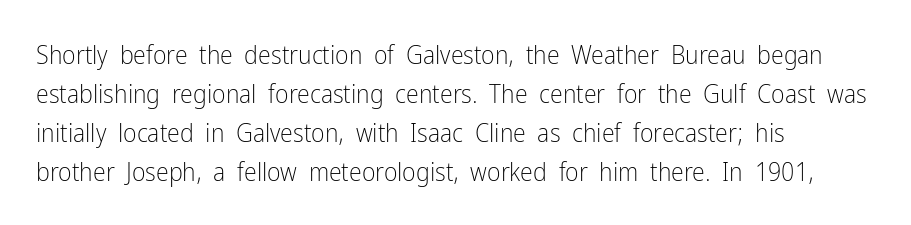
Each new line begins a customary step beneath the previous one. Students, note that the glyphs here touch the page at normal intervals. Letters rest on an invisible, unmarked baseline. Posture: upright roman.
